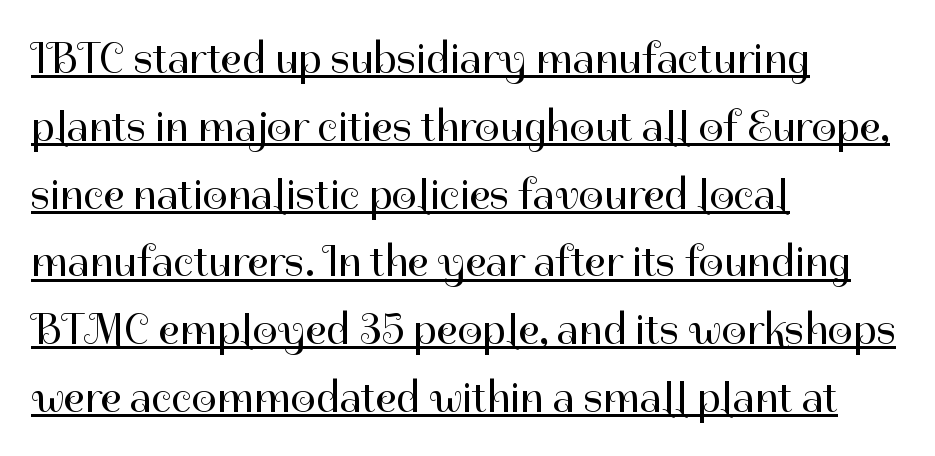
Q: Is the text bold? A: No.
Q: Is the text italic (slanted)? A: No, it is upright.
Q: Is the typeface a serif or a sans-serif typeface? A: Sans-serif.
Q: Is the text underlined? A: Yes.
Q: How is the paragraph aligned? A: Left-aligned.
Q: Is the spacing between letters normal or unusually wide? A: Normal.
Q: Is the spacing between lines tight, normal or loose? A: Normal.
Q: Width (condensed, normal, or wide)? A: Normal.
Q: Stroke contrast? A: High.
Q: x-height? A: Medium.
Q: Monospaced? A: No.
